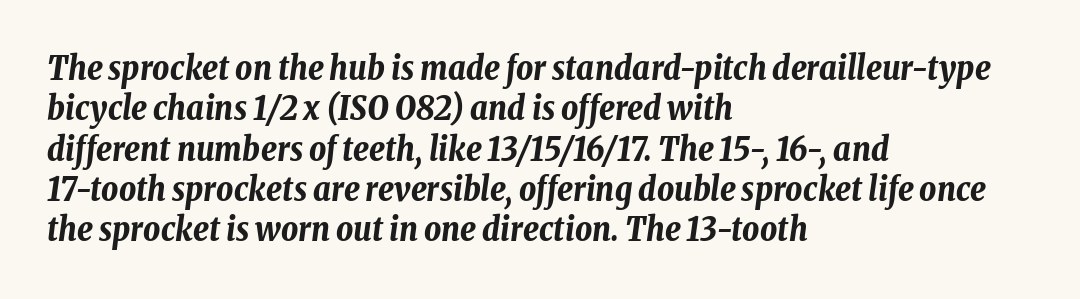
The image shows 33 px bold, condensed type, italic (leaning right); set left-aligned, line spacing 1.22x, normal letter spacing, not underlined; low stroke contrast and a medium x-height.
